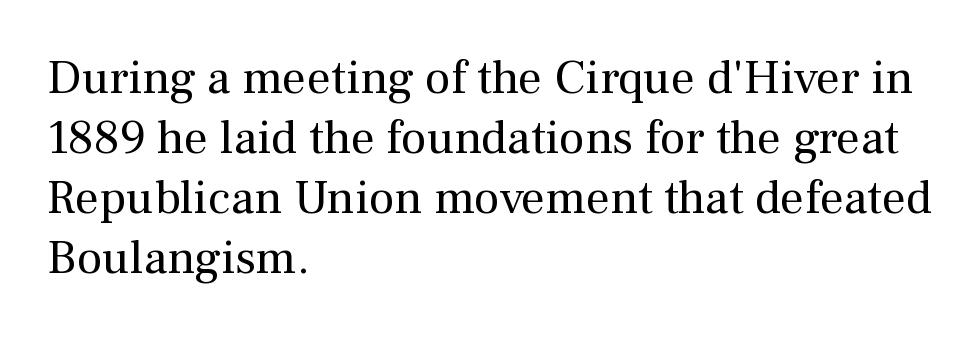
Q: Is the text bold? A: No.
Q: Is the text italic (slanted)? A: No, it is upright.
Q: Is the typeface a serif or a sans-serif typeface? A: Serif.
Q: Is the text underlined? A: No.
Q: How is the paragraph aligned? A: Left-aligned.
Q: Is the spacing between letters normal or unusually wide? A: Normal.
Q: Is the spacing between lines tight, normal or loose? A: Normal.
Q: Width (condensed, normal, or wide)? A: Normal.
Q: Stroke contrast? A: Medium.
Q: x-height? A: Medium.
Q: Monospaced? A: No.
